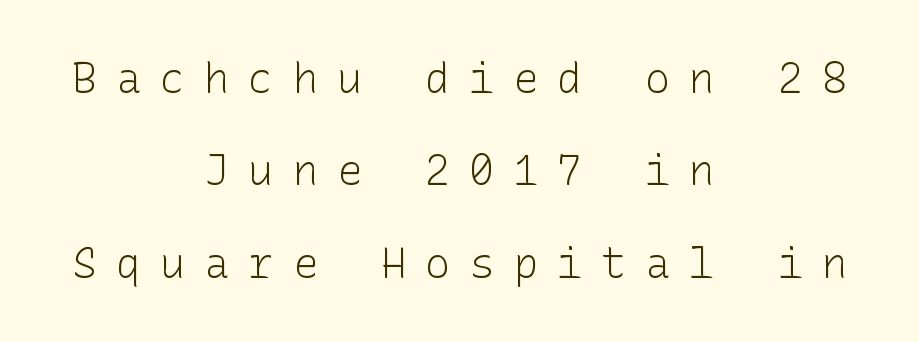
The image shows 42 px light sans-serif type, upright; set centered, loose line spacing (2.2x), unusually wide letter spacing (+0.45 em), not underlined; low stroke contrast and a medium x-height.
